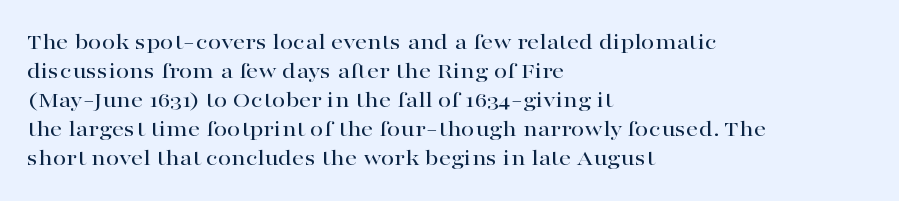
{"italic": "no", "underline": "no", "align": "left", "line_spacing_ratio": 1.21, "letter_spacing": "normal", "letter_spacing_em": 0.0, "glyph_px": 24}
